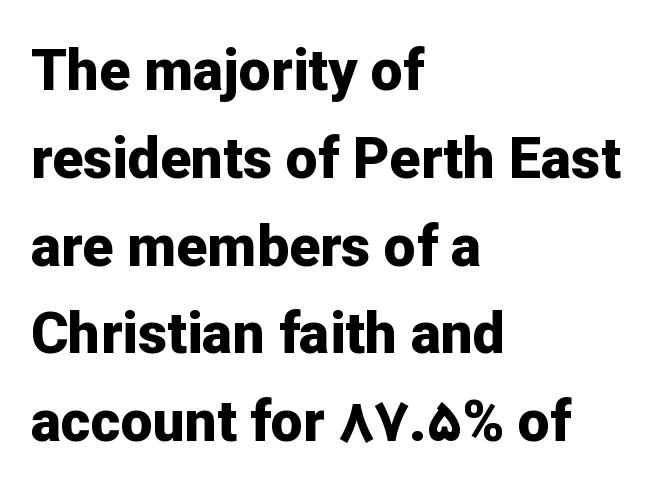
Q: Is the text bold? A: Yes.
Q: Is the text italic (slanted)? A: No, it is upright.
Q: Is the typeface a serif or a sans-serif typeface? A: Sans-serif.
Q: Is the text underlined? A: No.
Q: How is the paragraph aligned? A: Left-aligned.
Q: Is the spacing between letters normal or unusually wide? A: Normal.
Q: Is the spacing between lines tight, normal or loose? A: Normal.
Q: Width (condensed, normal, or wide)? A: Normal.
Q: Stroke contrast? A: Low.
Q: x-height? A: Medium.
Q: Monospaced? A: No.
